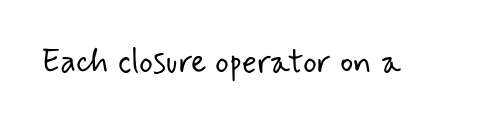
The image shows 33 px light sans-serif type; set normal letter spacing, not underlined; low stroke contrast and a small x-height.
